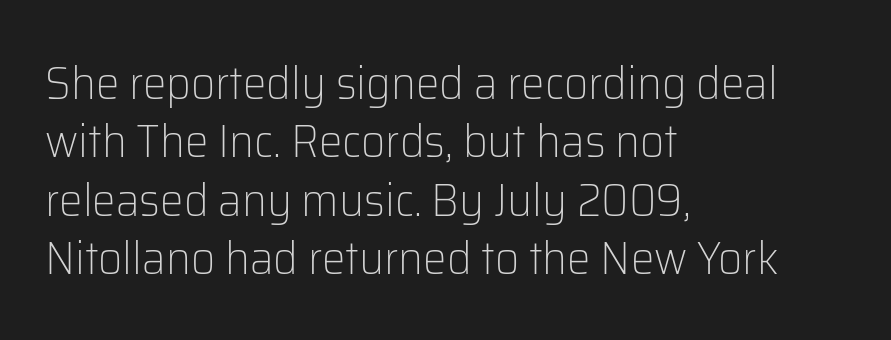
Q: Is the text bold? A: No.
Q: Is the text italic (slanted)? A: No, it is upright.
Q: Is the typeface a serif or a sans-serif typeface? A: Sans-serif.
Q: Is the text underlined? A: No.
Q: How is the paragraph aligned? A: Left-aligned.
Q: Is the spacing between letters normal or unusually wide? A: Normal.
Q: Width (condensed, normal, or wide)? A: Normal.
Q: Stroke contrast? A: Low.
Q: x-height? A: Medium.
Q: Monospaced? A: No.
